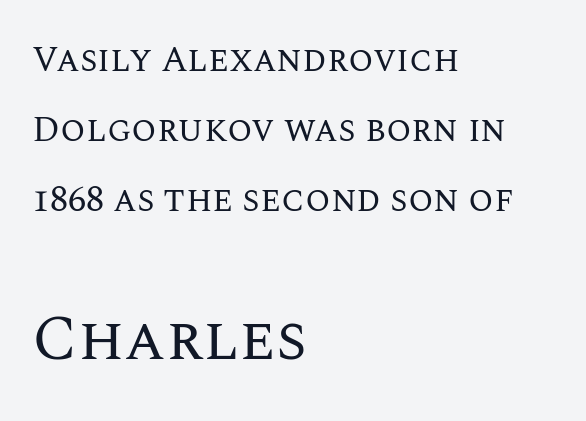
The image shows 63 px regular-weight type, upright; set left-aligned, loose line spacing (1.94x), normal letter spacing, not underlined; the second (bottom) block is 1.75x larger; medium stroke contrast and a large x-height.
